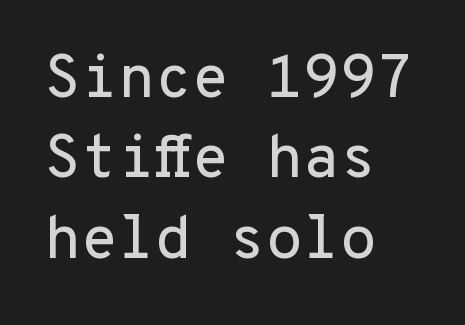
In terms of posture, this sample is upright. These lines keep a tight, regular rhythm from letter to letter. Monospaced: the letters line up in strict vertical columns. Decoration check: the copy has no underline. Line spacing here is normal. To sum up the face: it is a sans, with no serifs.
